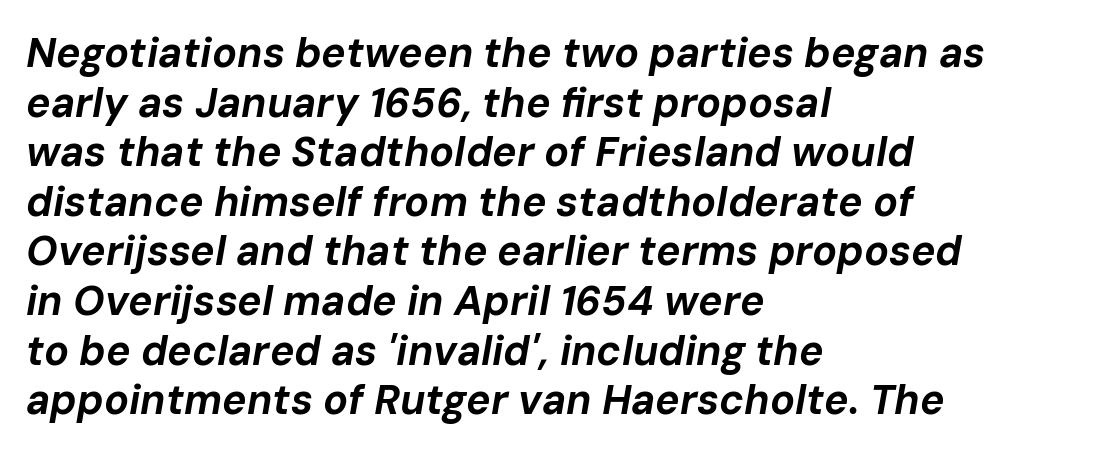
The image shows 41 px bold type, italic (leaning right); set left-aligned, line spacing 1.21x, normal letter spacing, not underlined; low stroke contrast and a medium x-height.
